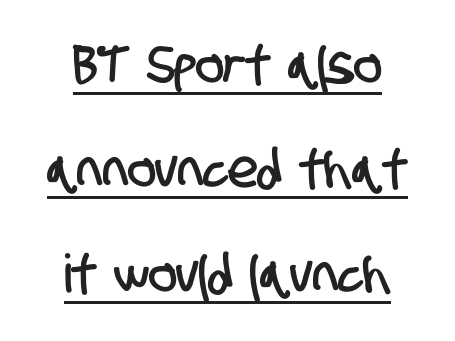
The image shows 53 px condensed sans-serif type; set loose line spacing (1.97x), normal letter spacing, underlined; low stroke contrast and a large x-height.
